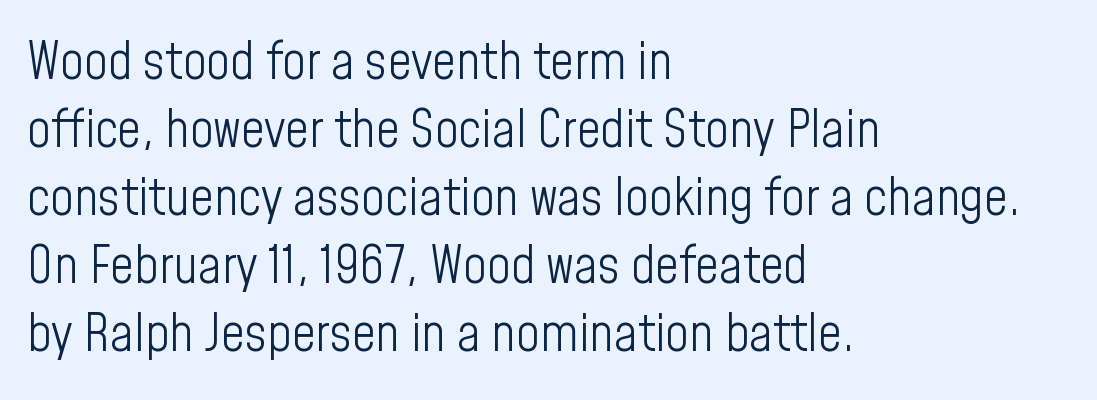
The image shows 52 px light, condensed sans-serif type, upright; set left-aligned, normal line spacing (1.31x), normal letter spacing, not underlined; low stroke contrast and a medium x-height.
